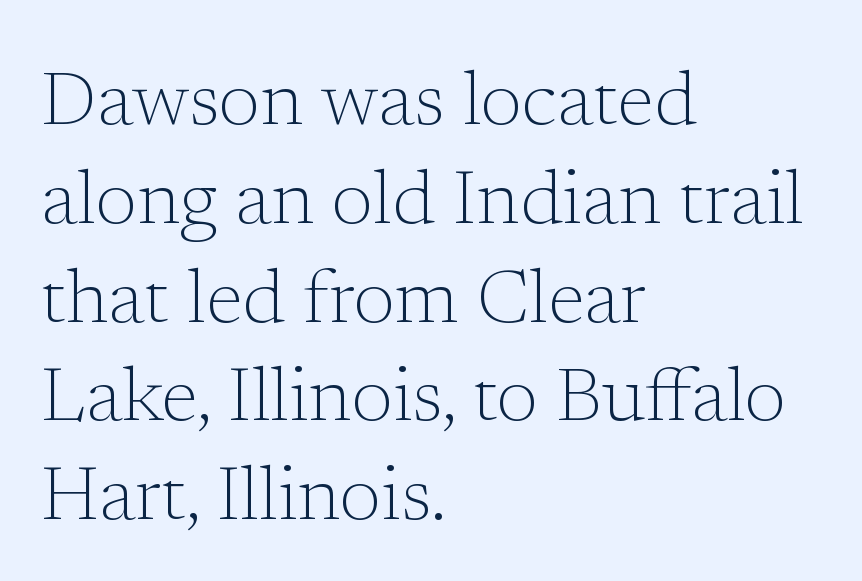
The image shows 76 px light serif type, upright; set left-aligned, normal line spacing (1.3x), normal letter spacing, not underlined; low stroke contrast and a medium x-height.
